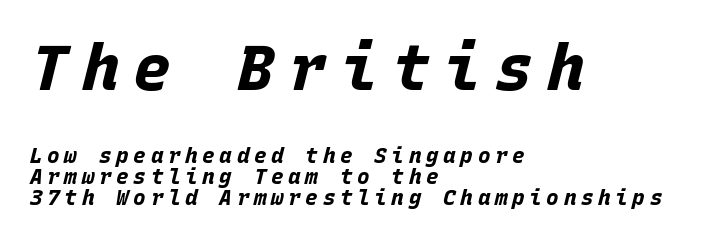
The image shows 63 px bold type, italic (leaning right), monospaced; set left-aligned, tight line spacing (1.0x), unusually wide letter spacing (+0.22 em), not underlined; the first (top) block is 3.0x larger; low stroke contrast and a large x-height.
